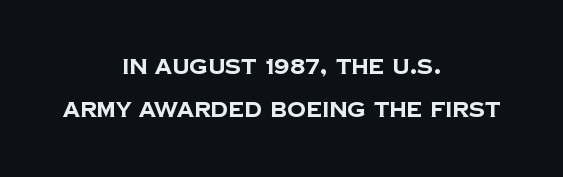
How would I describe the line gaps? Wide and relaxed. The letters are bold, with thick, heavy strokes. Standard letterfit; no display-style spreading of the glyphs. Compared with a flush-left layout, this one balances lines on the center instead. A bare baseline throughout the passage.
